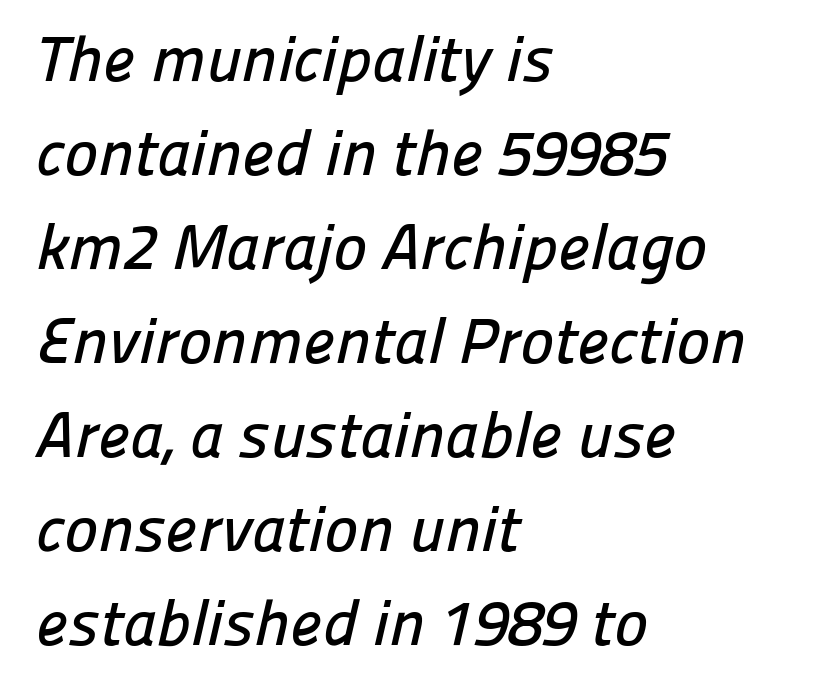
Q: Is the typeface a serif or a sans-serif typeface? A: Sans-serif.
Q: Is the text underlined? A: No.
Q: How is the paragraph aligned? A: Left-aligned.
Q: Is the spacing between letters normal or unusually wide? A: Normal.
Q: Is the spacing between lines tight, normal or loose? A: Normal.
Q: Width (condensed, normal, or wide)? A: Normal.
Q: Stroke contrast? A: Low.
Q: x-height? A: Medium.
Q: Monospaced? A: No.
